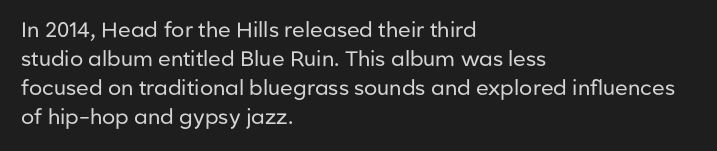
Letters rest on an invisible, unmarked baseline. Heaviness? Minimal to ordinary, like unemphasized prose. The rendering anchors every line to the left-hand side. The line-height multiplier appears to be the usual default.
